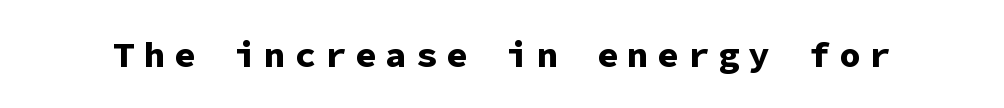
{"serif": "no", "italic": "no", "bold": "yes", "weight": "bold", "width": "normal", "stroke_contrast": "low", "x_height": "medium", "monospaced": "yes", "underline": "no", "letter_spacing": "wide", "letter_spacing_em": 0.24, "glyph_px": 36}
